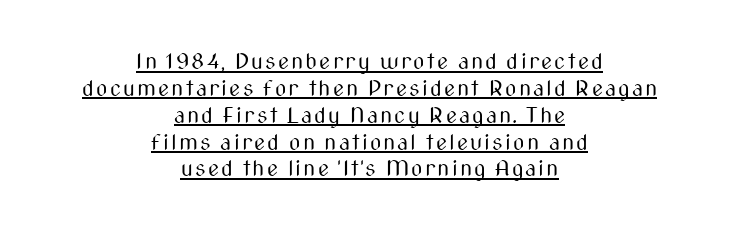
If you drew a line through each stem, it would be perfectly vertical. The text block is weighted toward neither margin, spreading evenly from the middle. Each stroke keeps to a modest, everyday thickness or less. The passage shown is underscored from start to finish.
